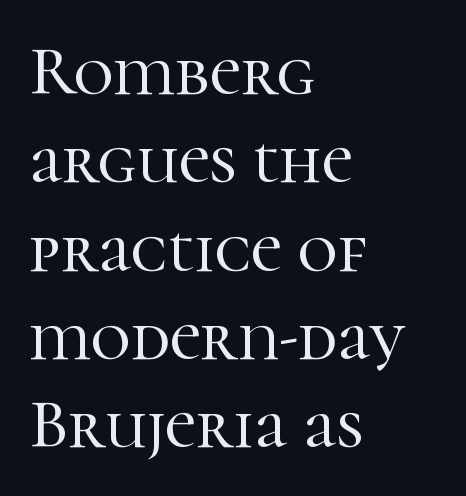
Q: Is the text italic (slanted)? A: No, it is upright.
Q: Is the typeface a serif or a sans-serif typeface? A: Serif.
Q: Is the text underlined? A: No.
Q: How is the paragraph aligned? A: Left-aligned.
Q: Is the spacing between letters normal or unusually wide? A: Normal.
Q: Is the spacing between lines tight, normal or loose? A: Normal.
Q: Width (condensed, normal, or wide)? A: Normal.
Q: Stroke contrast? A: High.
Q: x-height? A: Medium.
Q: Monospaced? A: No.
